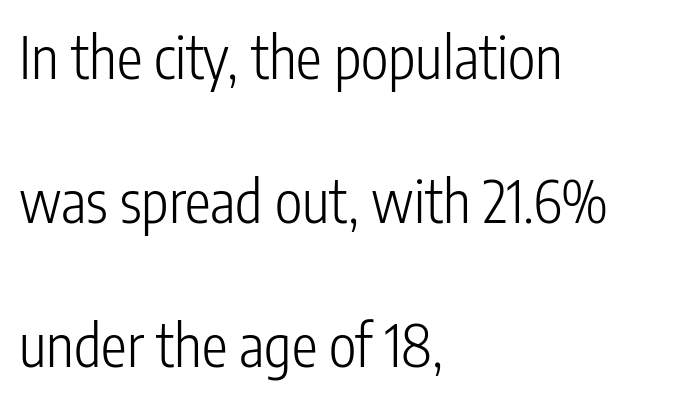
Q: Is the text bold? A: No.
Q: Is the text italic (slanted)? A: No, it is upright.
Q: Is the typeface a serif or a sans-serif typeface? A: Sans-serif.
Q: Is the text underlined? A: No.
Q: How is the paragraph aligned? A: Left-aligned.
Q: Is the spacing between letters normal or unusually wide? A: Normal.
Q: Is the spacing between lines tight, normal or loose? A: Loose.
Q: Width (condensed, normal, or wide)? A: Condensed.
Q: Stroke contrast? A: Low.
Q: x-height? A: Medium.
Q: Monospaced? A: No.
